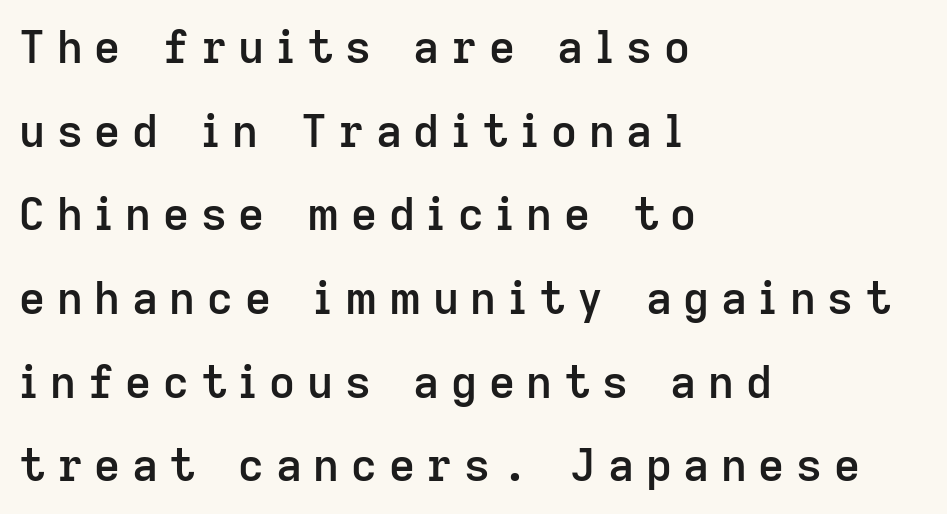
Q: Is the text bold? A: Semi-bold.
Q: Is the text italic (slanted)? A: No, it is upright.
Q: Is the typeface a serif or a sans-serif typeface? A: Sans-serif.
Q: Is the text underlined? A: No.
Q: How is the paragraph aligned? A: Left-aligned.
Q: Is the spacing between letters normal or unusually wide? A: Unusually wide.
Q: Width (condensed, normal, or wide)? A: Normal.
Q: Stroke contrast? A: Low.
Q: x-height? A: Medium.
Q: Monospaced? A: No.
